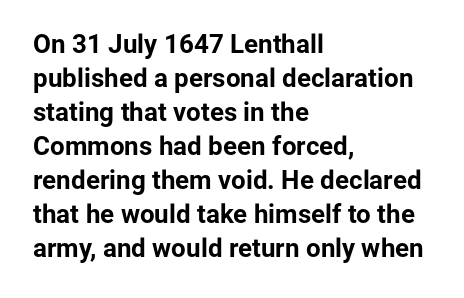
{"italic": "no", "bold": "yes", "underline": "no", "align": "left", "line_spacing": "normal", "line_spacing_ratio": 1.31, "letter_spacing": "normal", "letter_spacing_em": 0.0, "glyph_px": 26}
